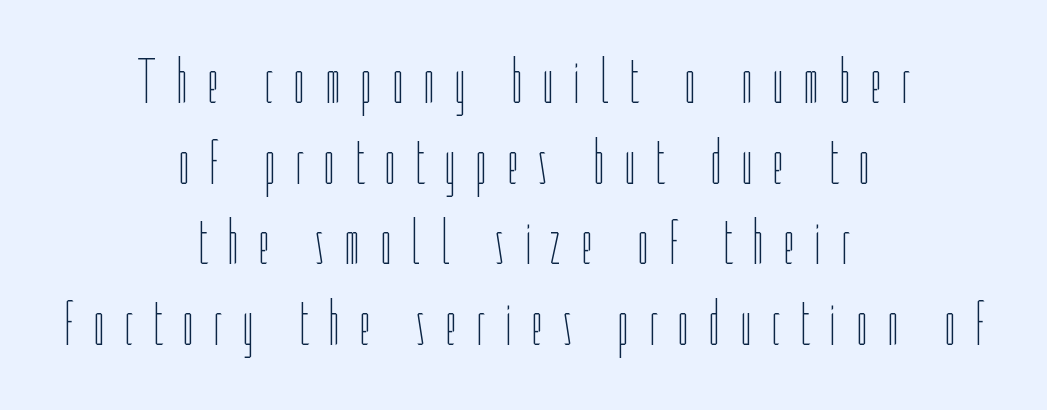
The image shows 64 px thin, condensed type, upright; set centered, normal line spacing (1.26x), unusually wide letter spacing (+0.29 em), not underlined; low stroke contrast and a medium x-height.
